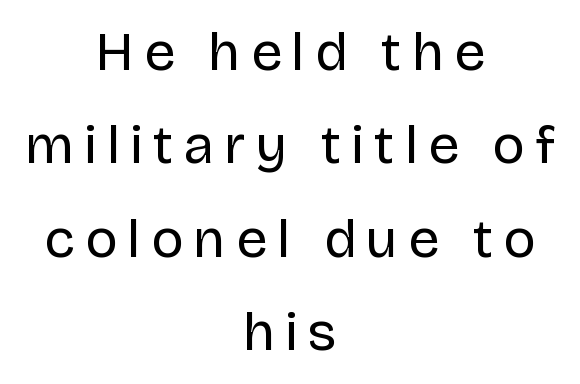
Q: Is the text bold? A: No.
Q: Is the text italic (slanted)? A: No, it is upright.
Q: Is the typeface a serif or a sans-serif typeface? A: Sans-serif.
Q: Is the text underlined? A: No.
Q: How is the paragraph aligned? A: Centered.
Q: Is the spacing between lines tight, normal or loose? A: Normal.
Q: Width (condensed, normal, or wide)? A: Normal.
Q: Stroke contrast? A: Low.
Q: x-height? A: Large.
Q: Monospaced? A: No.
